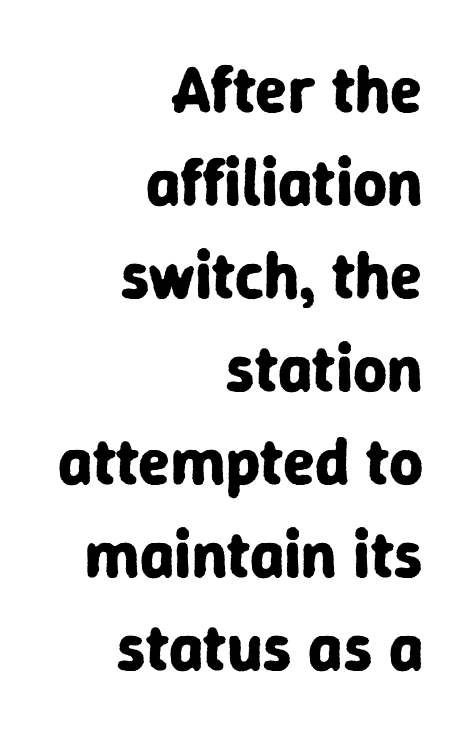
Q: Is the text bold? A: Yes.
Q: Is the text italic (slanted)? A: No, it is upright.
Q: Is the typeface a serif or a sans-serif typeface? A: Sans-serif.
Q: Is the text underlined? A: No.
Q: How is the paragraph aligned? A: Right-aligned.
Q: Is the spacing between letters normal or unusually wide? A: Normal.
Q: Is the spacing between lines tight, normal or loose? A: Normal.
Q: Width (condensed, normal, or wide)? A: Normal.
Q: Stroke contrast? A: Low.
Q: x-height? A: Medium.
Q: Monospaced? A: No.
